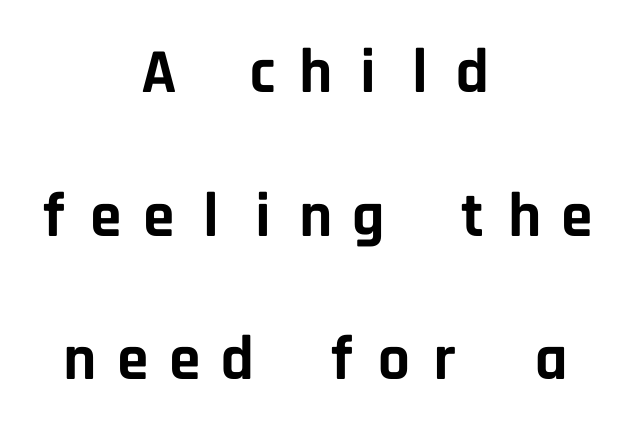
{"serif": "no", "italic": "no", "bold": "yes", "weight": "bold", "width": "normal", "stroke_contrast": "low", "x_height": "large", "monospaced": "yes", "underline": "no", "align": "center", "line_spacing": "loose", "line_spacing_ratio": 2.28, "letter_spacing": "wide", "letter_spacing_em": 0.23, "glyph_px": 63}
